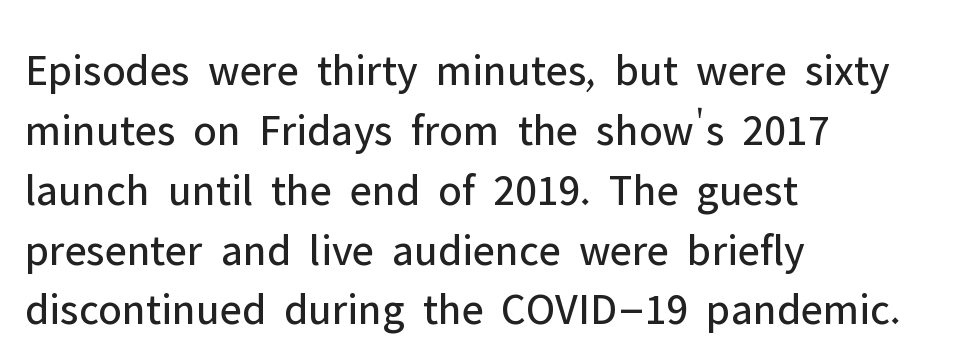
Is the stroke heavy? The answer is a plain regular-or-lighter. Plain, unruled lines of type. A normal amount of white space separates one row of letters from the next. When letters stand straight like this, we call the style roman or upright. Note the varied advance widths — an 'i' is clearly narrower than an 'm'. Line beginnings align vertically; line endings do not.
